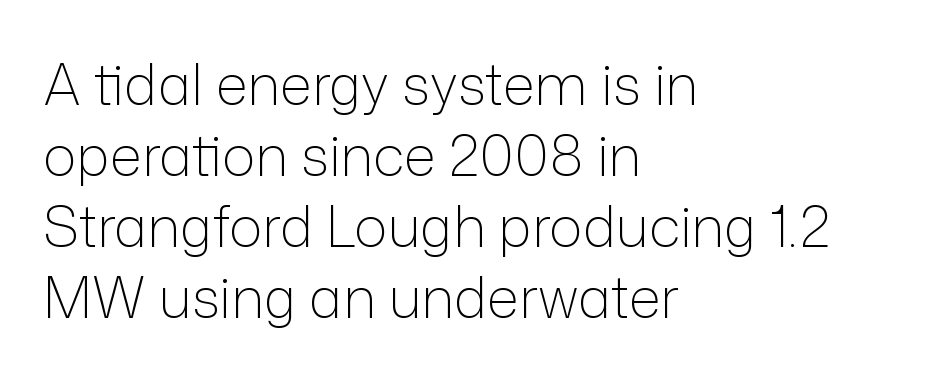
Q: Is the text bold? A: No.
Q: Is the text italic (slanted)? A: No, it is upright.
Q: Is the typeface a serif or a sans-serif typeface? A: Sans-serif.
Q: Is the text underlined? A: No.
Q: How is the paragraph aligned? A: Left-aligned.
Q: Is the spacing between letters normal or unusually wide? A: Normal.
Q: Is the spacing between lines tight, normal or loose? A: Normal.
Q: Width (condensed, normal, or wide)? A: Normal.
Q: Stroke contrast? A: Low.
Q: x-height? A: Medium.
Q: Monospaced? A: No.
